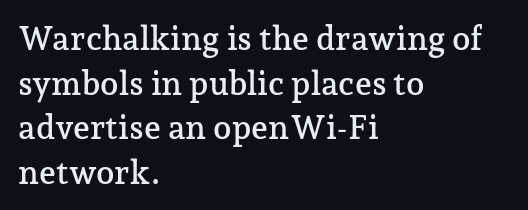
{"serif": "yes", "italic": "no", "width": "normal", "stroke_contrast": "low", "x_height": "medium", "monospaced": "no", "underline": "no", "align": "left", "line_spacing": "normal", "line_spacing_ratio": 1.35, "letter_spacing": "normal", "letter_spacing_em": 0.0, "glyph_px": 33}
